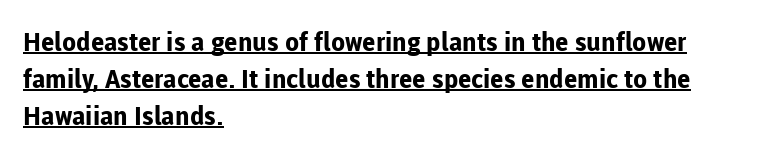
{"italic": "no", "bold": "yes", "underline": "yes", "align": "left", "line_spacing": "normal", "line_spacing_ratio": 1.42, "letter_spacing": "normal", "letter_spacing_em": 0.0, "glyph_px": 26}
